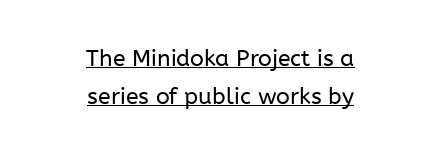
{"italic": "no", "bold": "no", "underline": "yes", "align": "center", "line_spacing": "normal", "line_spacing_ratio": 1.64, "letter_spacing": "normal", "letter_spacing_em": 0.0, "glyph_px": 23}
